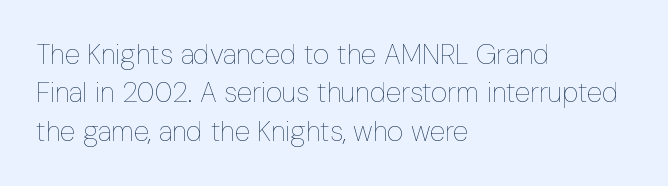
The image shows 28 px thin, condensed type, upright; set left-aligned, normal line spacing (1.37x), normal letter spacing, not underlined; low stroke contrast and a medium x-height.
